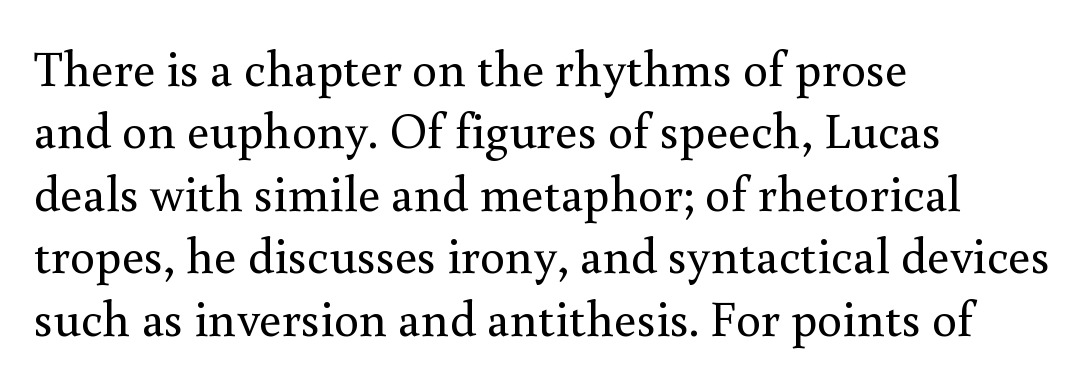
The image shows 50 px regular-weight serif type, upright; set left-aligned, normal line spacing (1.25x), normal letter spacing, not underlined; medium stroke contrast and a small x-height.
